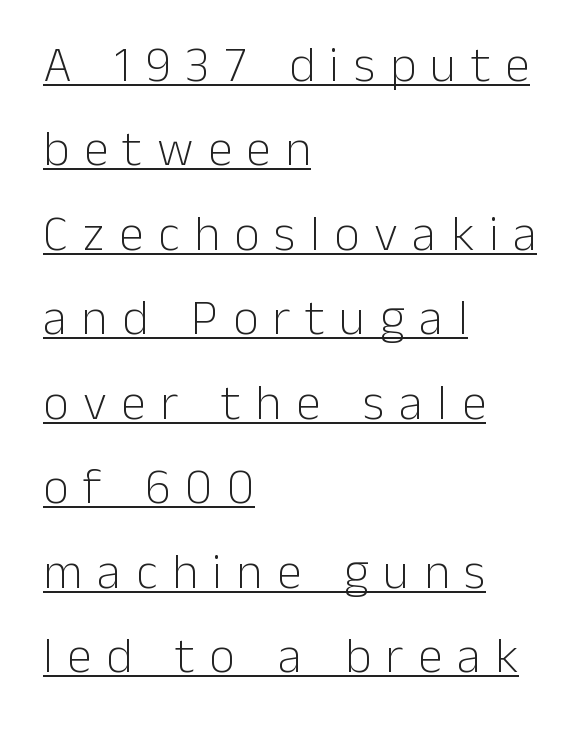
{"serif": "no", "italic": "no", "bold": "no", "weight": "light", "width": "normal", "stroke_contrast": "low", "x_height": "medium", "monospaced": "no", "underline": "yes", "align": "left", "line_spacing": "normal", "line_spacing_ratio": 1.69, "letter_spacing": "wide", "letter_spacing_em": 0.29, "glyph_px": 50}
